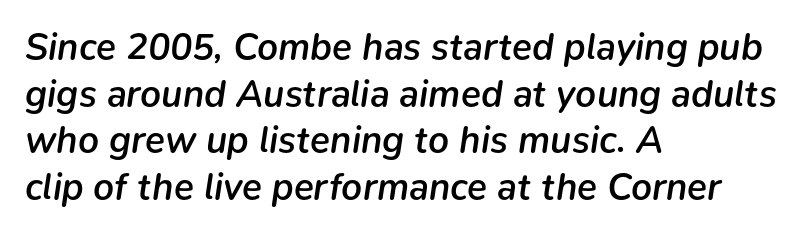
Style check: oblique. The typesetter chose a ragged-right arrangement here. The horizontal fit of the characters is conventional and even. The vertical gap from one line to the next is medium. The rendering uses natural spacing where letterforms have individual widths. A bare baseline throughout the passage.
